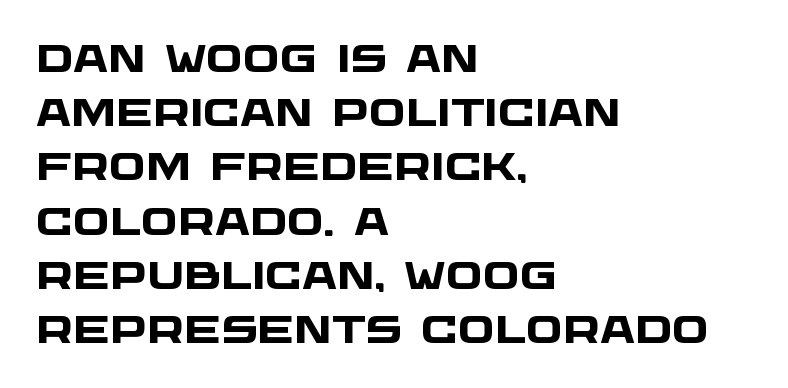
Each letter keeps its own natural width here, so spacing adapts to shape. Every letter is thick-stroked: bold, no question. The space beneath each line is pristine and unruled. Words appear dense and cohesive because spacing is normal.
